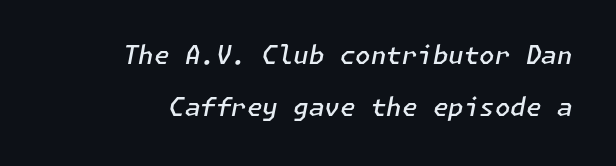
The image shows 25 px text type, italic (leaning right); set loose line spacing (2.07x), normal letter spacing, not underlined.
